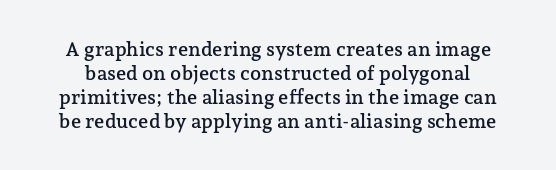
{"italic": "no", "underline": "no", "line_spacing_ratio": 1.2, "letter_spacing": "normal", "letter_spacing_em": 0.0, "glyph_px": 20}
